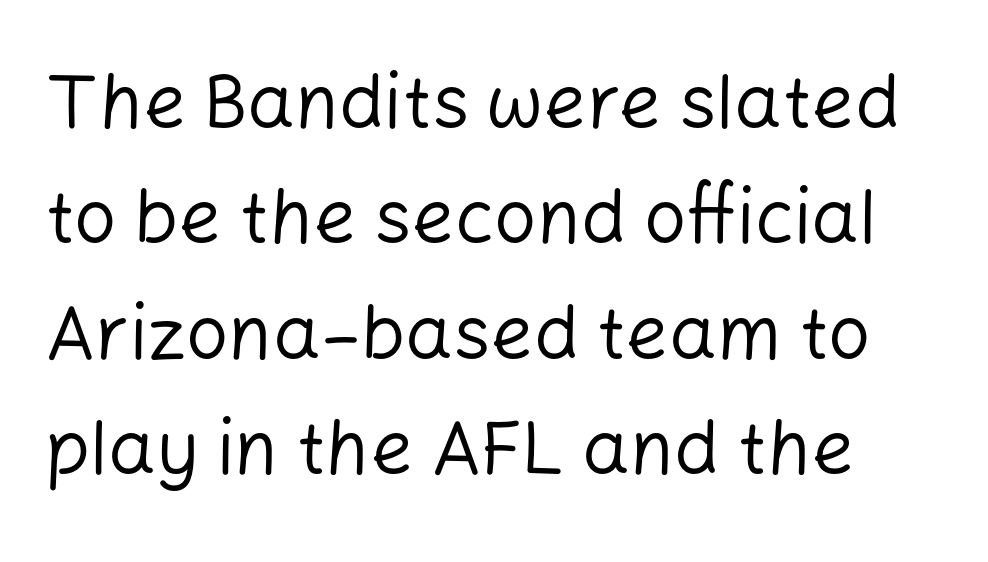
The image shows 75 px regular-weight sans-serif type, upright; set normal line spacing (1.54x), normal letter spacing, not underlined; low stroke contrast and a medium x-height.
